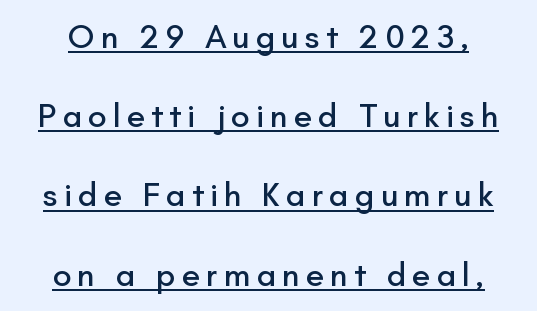
{"serif": "no", "italic": "no", "width": "normal", "stroke_contrast": "low", "x_height": "small", "monospaced": "no", "underline": "yes", "line_spacing": "loose", "line_spacing_ratio": 2.33, "glyph_px": 34}
